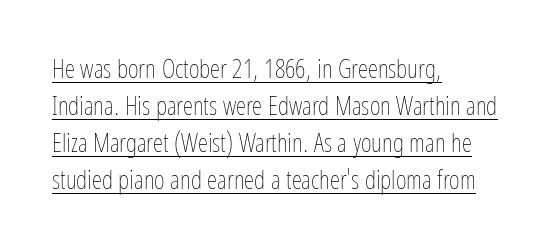
{"italic": "no", "bold": "no", "underline": "yes", "align": "left", "line_spacing": "normal", "line_spacing_ratio": 1.42, "letter_spacing": "normal", "letter_spacing_em": 0.0, "glyph_px": 26}
